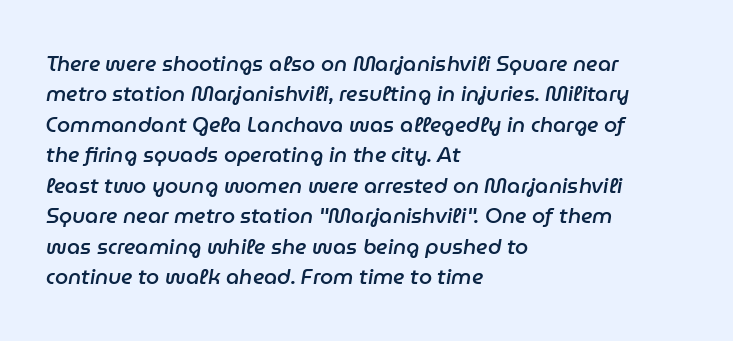
{"italic": "yes", "lean": "right", "slant_degrees": 9, "bold": "semi", "underline": "no", "align": "left", "line_spacing": "normal", "line_spacing_ratio": 1.45, "letter_spacing": "normal", "letter_spacing_em": 0.0, "glyph_px": 21}
